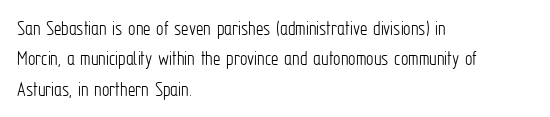
{"italic": "no", "bold": "no", "underline": "no", "align": "left", "line_spacing": "normal", "line_spacing_ratio": 1.45, "letter_spacing": "normal", "letter_spacing_em": 0.0, "glyph_px": 21}
